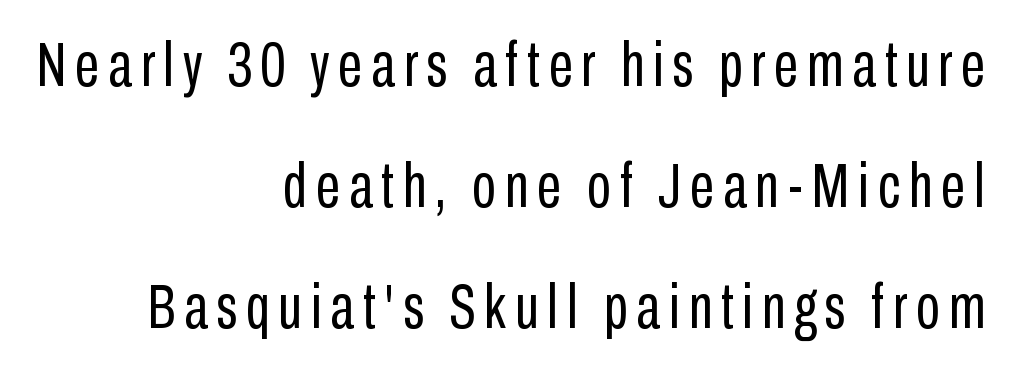
The image shows 62 px regular-weight, condensed sans-serif type, upright; set right-aligned, loose line spacing (1.95x), not underlined; low stroke contrast and a medium x-height.
